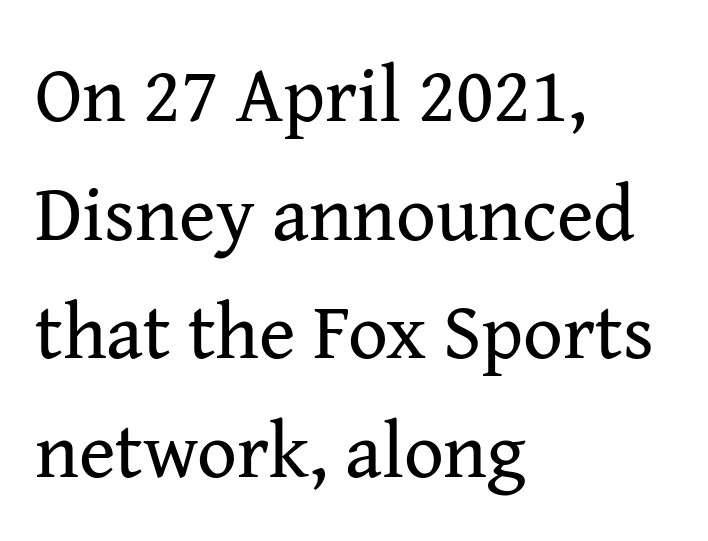
The image shows 78 px regular-weight serif type, upright; set left-aligned, normal line spacing (1.52x), normal letter spacing, not underlined; medium stroke contrast and a medium x-height.
